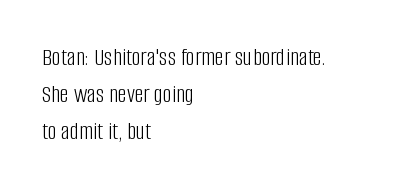
{"italic": "no", "bold": "no", "underline": "no", "align": "left", "line_spacing": "normal", "line_spacing_ratio": 1.49, "letter_spacing": "normal", "letter_spacing_em": 0.0, "glyph_px": 25}
